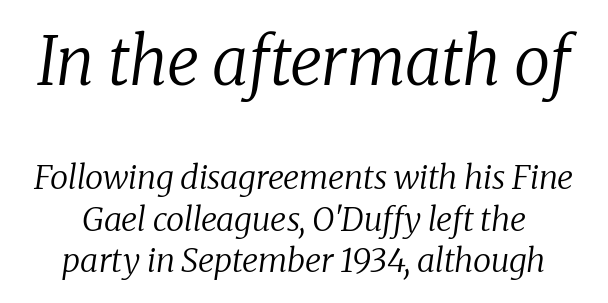
These lines were composed using italics. The lines sit at an ordinary, default distance from one another. Size contrast runs from large at the top to small at the bottom. The horizontal fit of the characters is conventional and even. The letters advance in unequal steps, a hallmark of proportional type.
